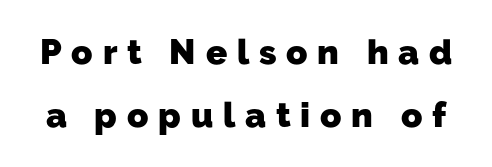
Q: Is the text bold? A: Yes.
Q: Is the typeface a serif or a sans-serif typeface? A: Sans-serif.
Q: Is the text underlined? A: No.
Q: Is the spacing between letters normal or unusually wide? A: Unusually wide.
Q: Width (condensed, normal, or wide)? A: Normal.
Q: Stroke contrast? A: Low.
Q: x-height? A: Medium.
Q: Monospaced? A: No.
